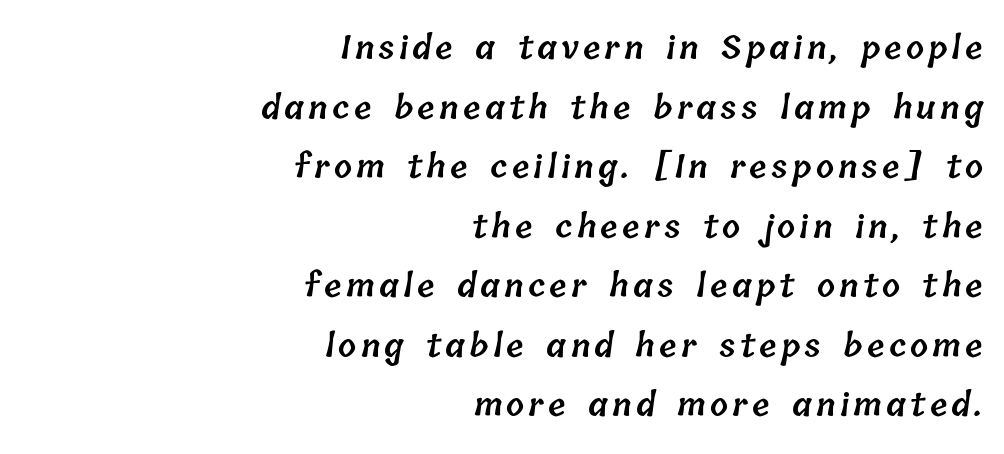
The image shows 32 px semibold type; set right-aligned, line spacing 1.86x, not underlined; low stroke contrast and a medium x-height.
